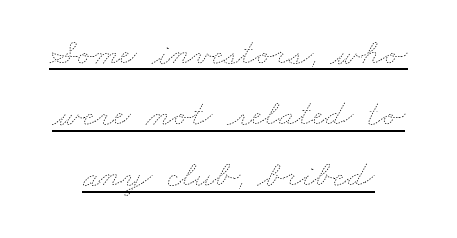
Q: Is the text bold? A: No.
Q: Is the text underlined? A: Yes.
Q: Is the spacing between letters normal or unusually wide? A: Normal.
Q: Is the spacing between lines tight, normal or loose? A: Normal.
Q: Width (condensed, normal, or wide)? A: Wide.
Q: Stroke contrast? A: Low.
Q: x-height? A: Small.
Q: Monospaced? A: No.
